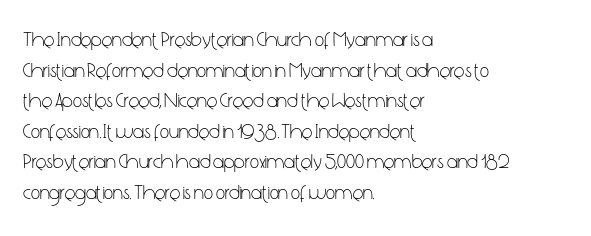
{"italic": "no", "bold": "no", "underline": "no", "align": "left", "line_spacing": "normal", "line_spacing_ratio": 1.53, "letter_spacing": "normal", "letter_spacing_em": 0.0, "glyph_px": 20}
